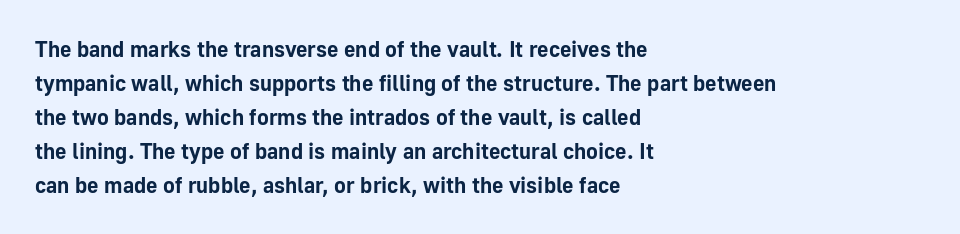
Underline: absent. Default kerning and tracking; the words read as compact shapes. Successive baselines arrive at the customary interval. You can tell it's not italic because the verticals are truly vertical. One-word summary of the alignment: left. These lines carry a lot of weight — the face is fully bold.
